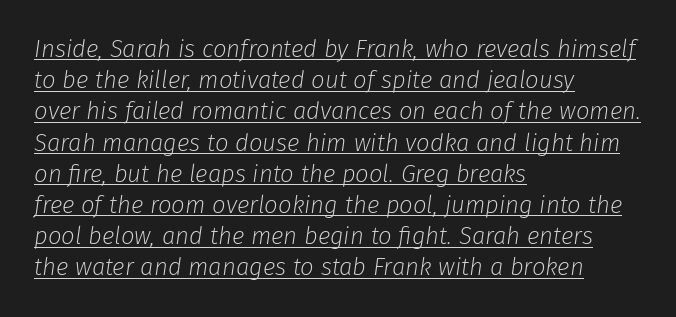
Q: Is the text bold? A: No.
Q: Is the text italic (slanted)? A: Yes, it leans right by about 8 degrees.
Q: Is the text underlined? A: Yes.
Q: How is the paragraph aligned? A: Left-aligned.
Q: Is the spacing between letters normal or unusually wide? A: Normal.
Q: Is the spacing between lines tight, normal or loose? A: Normal.
